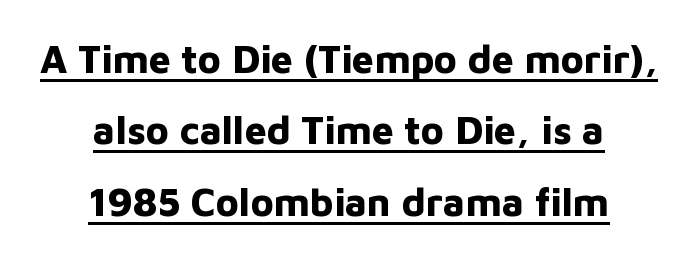
Q: Is the text bold? A: Yes.
Q: Is the text italic (slanted)? A: No, it is upright.
Q: Is the typeface a serif or a sans-serif typeface? A: Sans-serif.
Q: Is the text underlined? A: Yes.
Q: How is the paragraph aligned? A: Centered.
Q: Is the spacing between letters normal or unusually wide? A: Normal.
Q: Width (condensed, normal, or wide)? A: Normal.
Q: Stroke contrast? A: Low.
Q: x-height? A: Medium.
Q: Monospaced? A: No.
